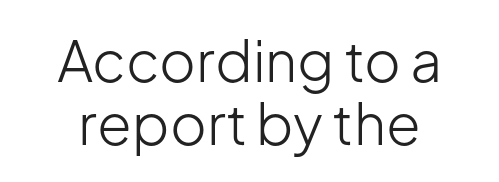
{"serif": "no", "italic": "no", "bold": "no", "weight": "light", "width": "normal", "stroke_contrast": "low", "x_height": "medium", "monospaced": "no", "underline": "no", "line_spacing": "tight", "line_spacing_ratio": 1.13, "letter_spacing": "normal", "letter_spacing_em": 0.0, "glyph_px": 56}
